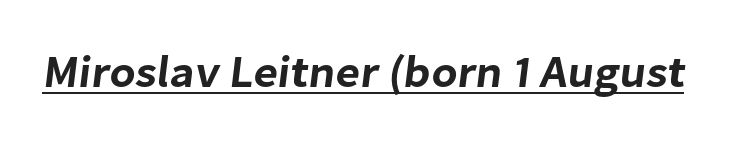
{"serif": "no", "width": "normal", "stroke_contrast": "low", "x_height": "medium", "monospaced": "no", "underline": "yes", "letter_spacing": "normal", "letter_spacing_em": 0.0, "glyph_px": 45}
